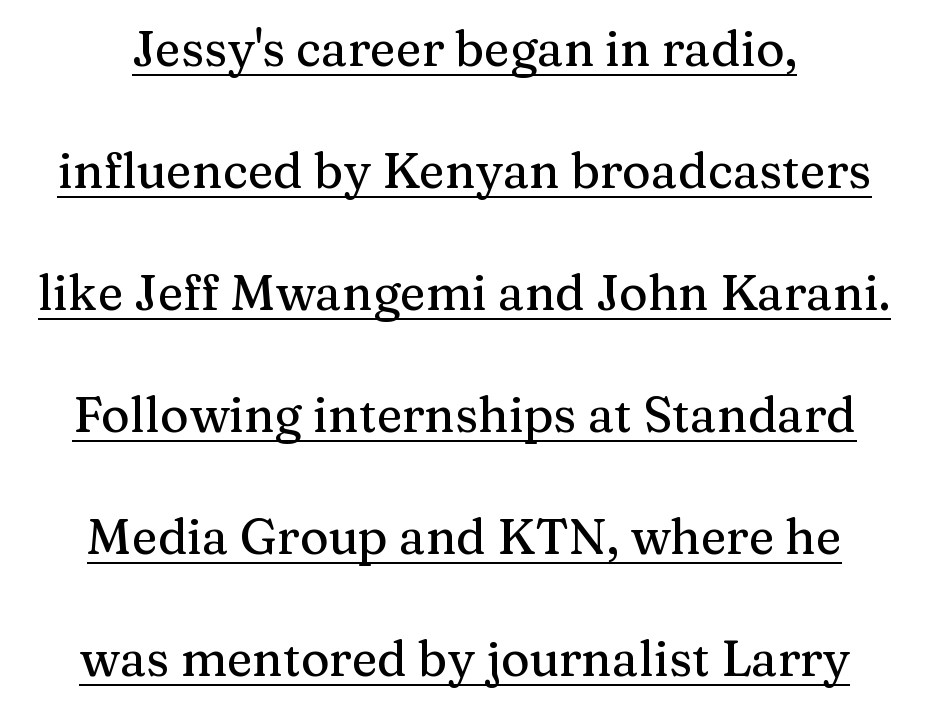
The image shows 49 px serif type, upright; set centered, loose line spacing (2.49x), normal letter spacing, underlined; medium stroke contrast and a medium x-height.
